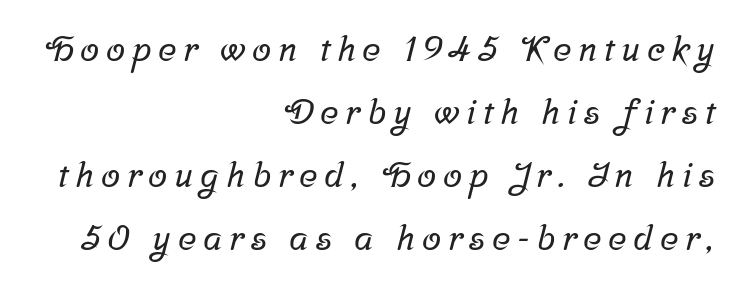
Q: Is the text underlined? A: No.
Q: How is the paragraph aligned? A: Right-aligned.
Q: Width (condensed, normal, or wide)? A: Normal.
Q: Stroke contrast? A: Low.
Q: x-height? A: Medium.
Q: Monospaced? A: No.
